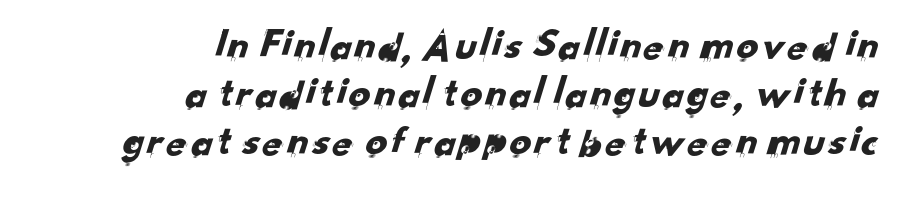
The letters advance in unequal steps, a hallmark of proportional type. The line texture is even and compact thanks to regular tracking. Cramped leading. This sample is right-justified, so line beginnings fall wherever the words allow. Underline: absent. To sum up the face: it is a sans, with no serifs.
